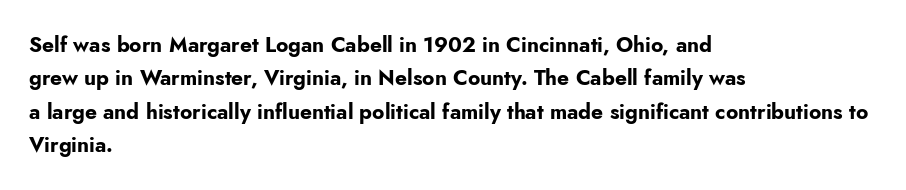
The lines sit at an ordinary, default distance from one another. Bare-footed words on every line. The rendering uses a bold face; every stroke is thick and dark. Posture: upright roman.
